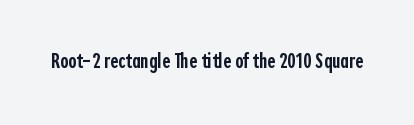
There is no visible air inserted between adjacent glyphs. The characters look somewhat weighty, a semibold short of true bold. Check the space under the baseline: it is left empty. Ascenders rise straight up at ninety degrees.
